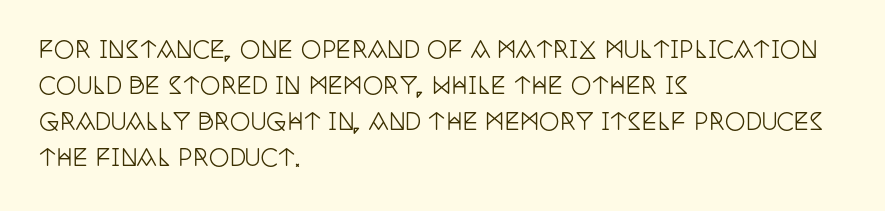
Regular leading. Check under the words: just untouched page. The type is set solid horizontally, with unmodified tracking. The paragraph has a hard left edge and a soft right edge.
